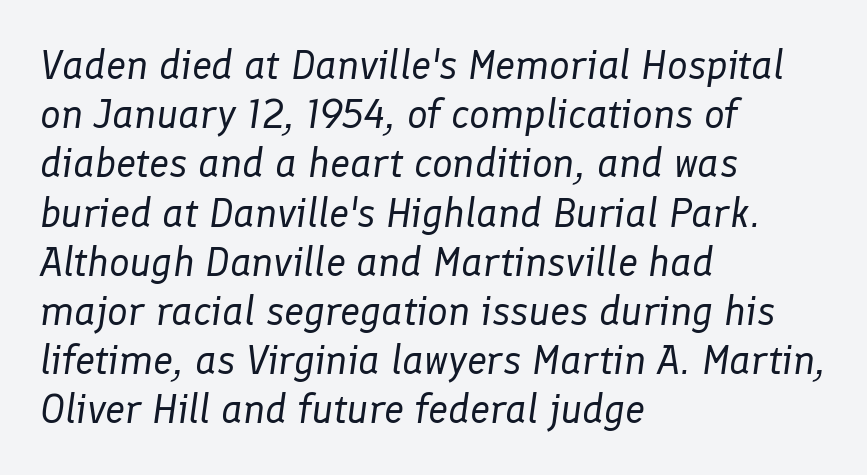
The image shows 41 px regular-weight type, italic (leaning right); set left-aligned, line spacing 1.2x, normal letter spacing, not underlined; low stroke contrast and a medium x-height.
